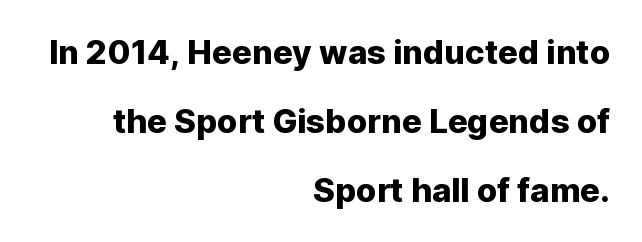
Proportional: the letters do not fall into vertical columns. Classification — sans serif. Short and long lines alike share a common ending point at right. Posture: vertical. Decoration check: the copy has no underline.
